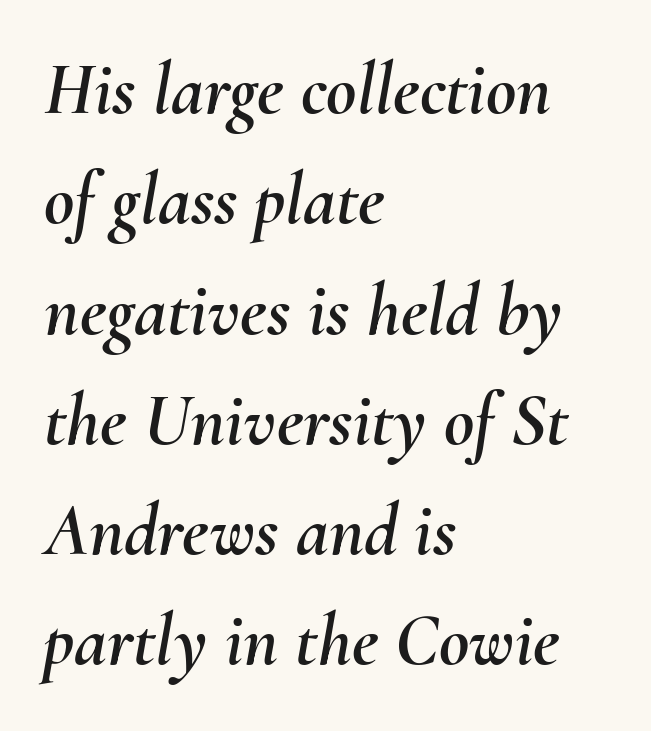
Q: Is the text italic (slanted)? A: Yes, it leans right by about 10 degrees.
Q: Is the text underlined? A: No.
Q: How is the paragraph aligned? A: Left-aligned.
Q: Is the spacing between letters normal or unusually wide? A: Normal.
Q: Is the spacing between lines tight, normal or loose? A: Normal.
Q: Width (condensed, normal, or wide)? A: Normal.
Q: Stroke contrast? A: Medium.
Q: x-height? A: Small.
Q: Monospaced? A: No.
